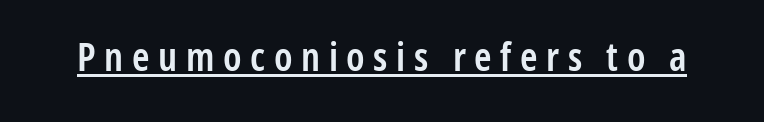
{"serif": "no", "italic": "no", "bold": "semi", "weight": "semibold", "width": "condensed", "stroke_contrast": "low", "x_height": "medium", "monospaced": "no", "underline": "yes", "letter_spacing": "wide", "letter_spacing_em": 0.22, "glyph_px": 39}
